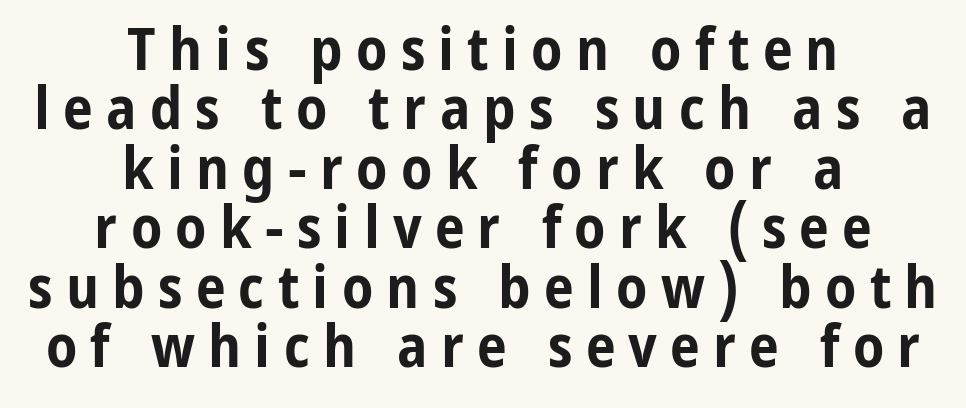
This rendering uses center alignment, leaving both contours irregular but symmetric. One glance says dense: line gaps are narrower than usual. These lines have a slow, spaced-out rhythm from letter to letter. Quick note: underline off. Character widths vary here, with narrow letters taking less room than wide ones.
